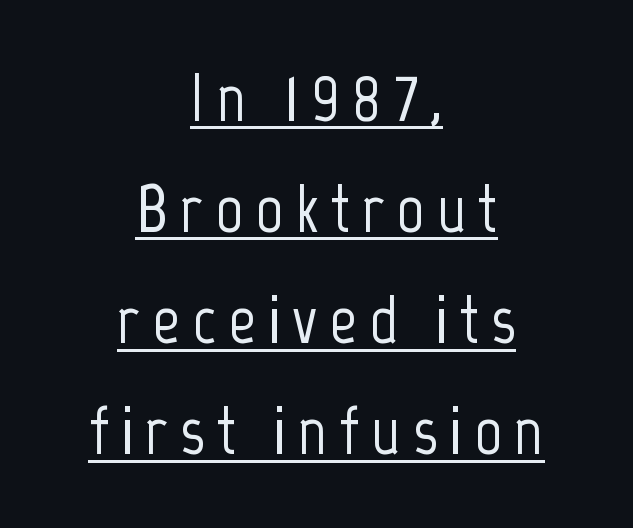
Baseline-to-baseline distance is the conventional proportion of letter height. Proportional: the letters do not fall into vertical columns. The face used here is a sans, in the tradition of grotesques and geometrics. Emphasis is given by a line drawn under the lettering. Upright lettering throughout.
